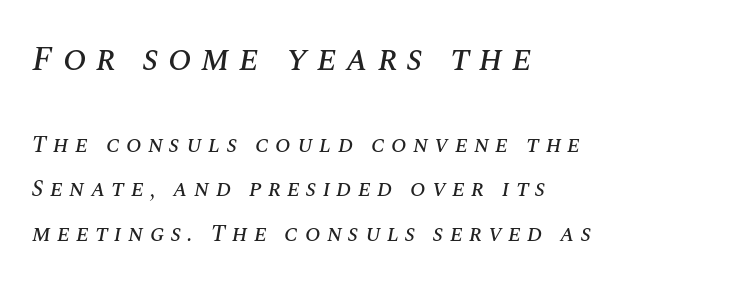
These two chunks differ in scale, with the top chunk taking the larger measure. Only glyphs here, with clear space below each row. A typesetter would call this proportional, since set widths differ per character. The passage is arranged the way most books set body copy — flush left. The letterforms stand isolated, each surrounded by extra space.
